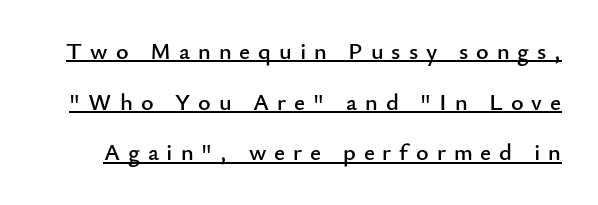
The image shows 24 px text type, upright; set loose line spacing (2.11x), unusually wide letter spacing (+0.33 em), underlined.
